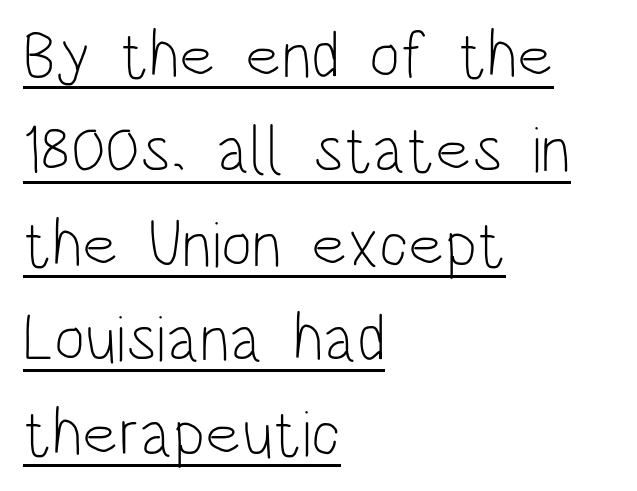
The image shows 66 px light, condensed sans-serif type, upright; set left-aligned, normal line spacing (1.43x), normal letter spacing, underlined; low stroke contrast and a large x-height.
